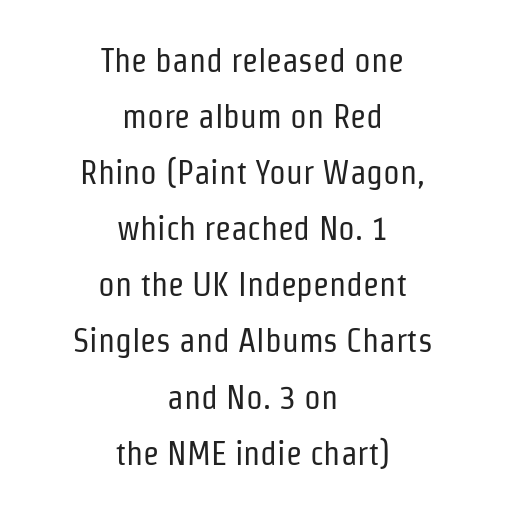
The image shows 33 px regular-weight, condensed sans-serif type, upright; set centered, normal line spacing (1.7x), normal letter spacing, not underlined; low stroke contrast and a medium x-height.
